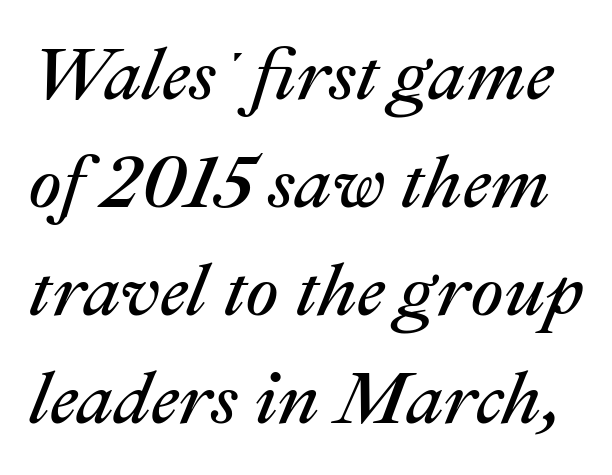
{"italic": "yes", "lean": "right", "slant_degrees": 22, "bold": "no", "weight": "regular", "width": "normal", "stroke_contrast": "medium", "x_height": "medium", "monospaced": "no", "underline": "no", "line_spacing": "normal", "line_spacing_ratio": 1.46, "letter_spacing": "normal", "letter_spacing_em": 0.0, "glyph_px": 74}
